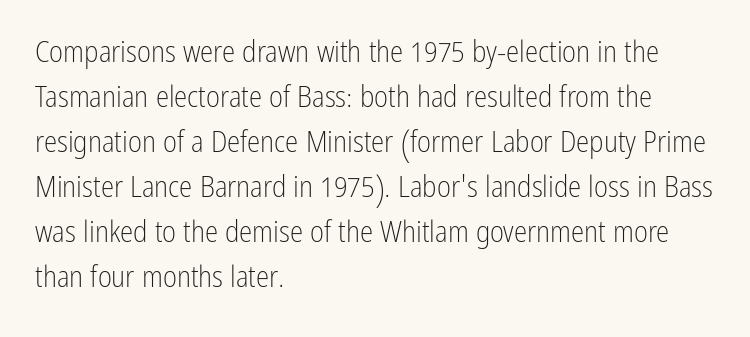
Standard letterfit; no display-style spreading of the glyphs. Caption: face not bold, strokes unweighted. Quick note: interline space is typical. Note the varied advance widths — an 'i' is clearly narrower than an 'm'.
